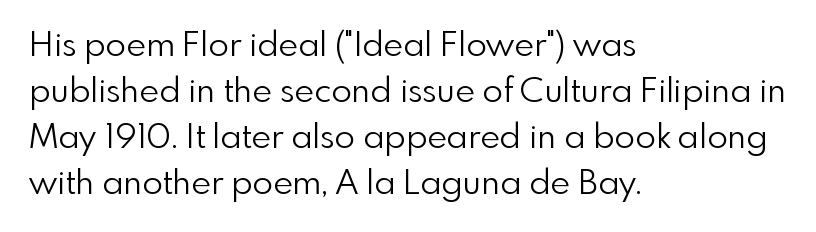
Q: Is the text bold? A: No.
Q: Is the text italic (slanted)? A: No, it is upright.
Q: Is the typeface a serif or a sans-serif typeface? A: Sans-serif.
Q: Is the text underlined? A: No.
Q: How is the paragraph aligned? A: Left-aligned.
Q: Is the spacing between letters normal or unusually wide? A: Normal.
Q: Is the spacing between lines tight, normal or loose? A: Normal.
Q: Width (condensed, normal, or wide)? A: Normal.
Q: x-height? A: Small.
Q: Monospaced? A: No.
